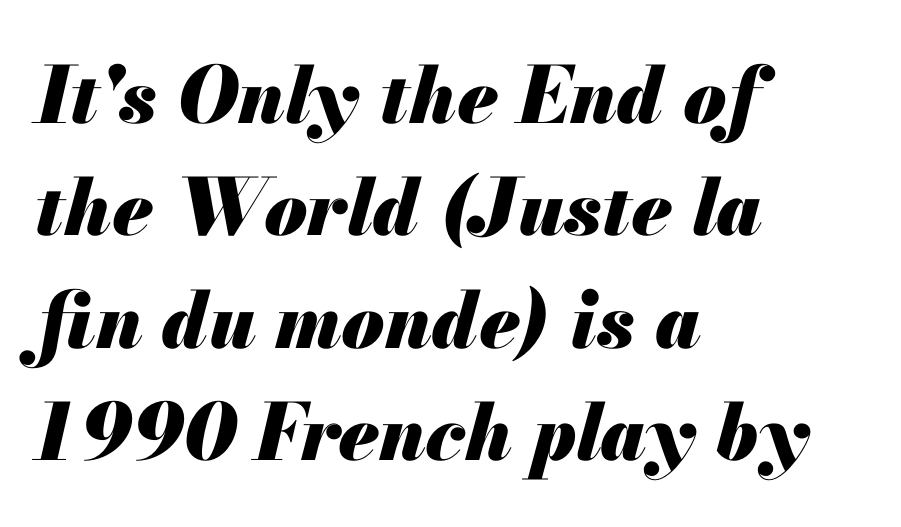
How heavy is the stroke? Heavy — this is a bold. This sample is left-justified, so line endings fall wherever the words run out. The specimen reads as italic at a glance. Does extra space separate the letters? No, they use regular spacing. This sample has the flowing, uneven cadence of proportional lettering.
